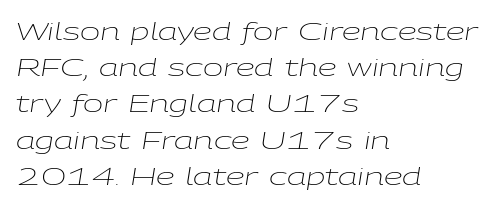
{"italic": "yes", "lean": "right", "slant_degrees": 9, "bold": "no", "underline": "no", "align": "left", "line_spacing": "normal", "line_spacing_ratio": 1.51, "letter_spacing": "normal", "letter_spacing_em": 0.0, "glyph_px": 24}
